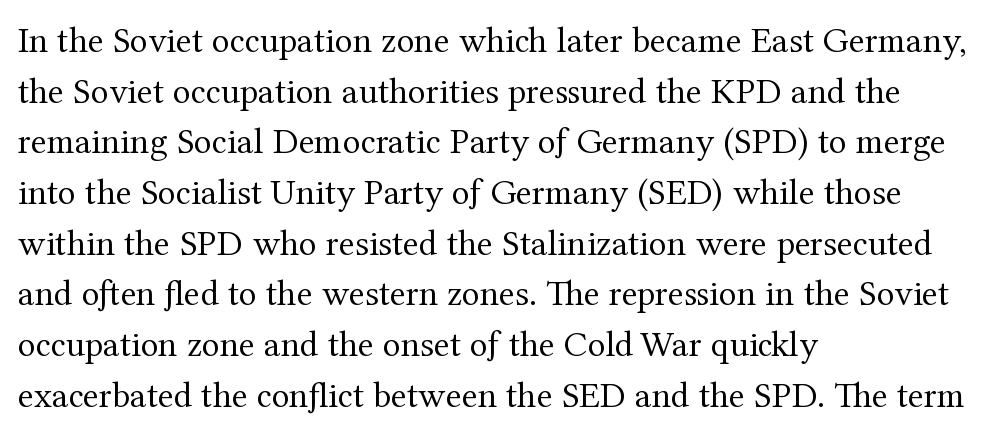
Q: Is the text bold? A: No.
Q: Is the text italic (slanted)? A: No, it is upright.
Q: Is the typeface a serif or a sans-serif typeface? A: Serif.
Q: Is the text underlined? A: No.
Q: How is the paragraph aligned? A: Left-aligned.
Q: Is the spacing between letters normal or unusually wide? A: Normal.
Q: Is the spacing between lines tight, normal or loose? A: Normal.
Q: Width (condensed, normal, or wide)? A: Normal.
Q: Stroke contrast? A: Medium.
Q: x-height? A: Medium.
Q: Monospaced? A: No.
